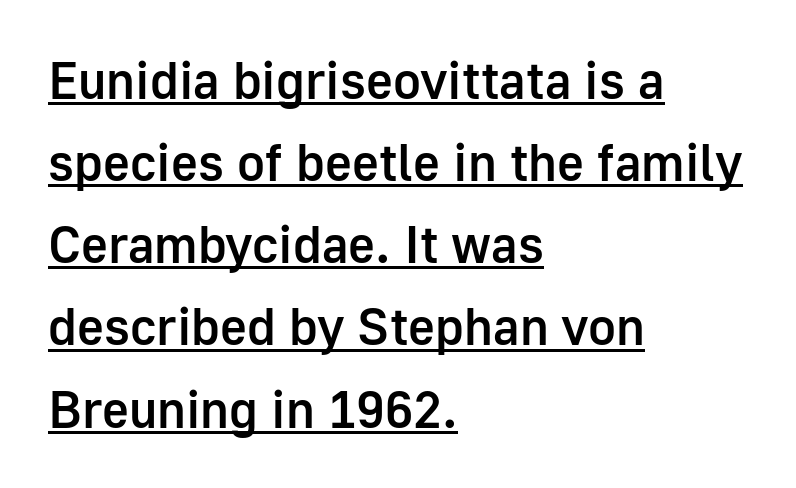
Emphasis is given by a line drawn under the lettering. These lines stack with their left ends in a neat column. Typesetter's note: demi weight, one step under bold. The space between consecutive lines is moderate.
